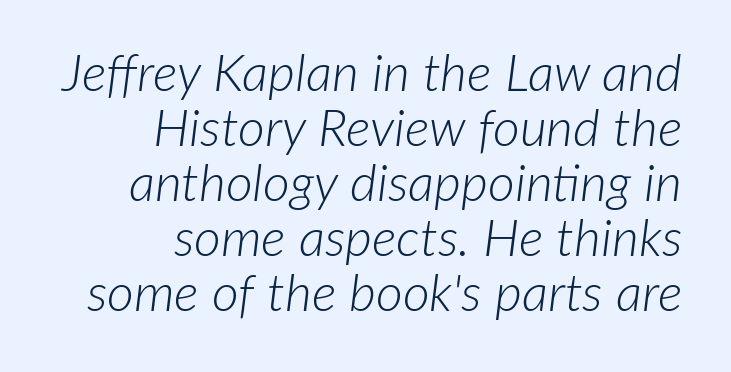
The image shows 52 px light type, italic (leaning right); set right-aligned, tight line spacing (1.06x), normal letter spacing, not underlined; low stroke contrast and a medium x-height.
